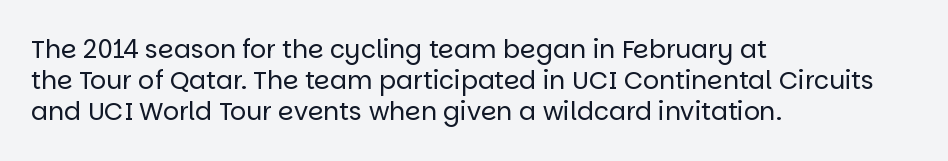
Q: Is the text bold? A: No.
Q: Is the text italic (slanted)? A: No, it is upright.
Q: Is the text underlined? A: No.
Q: How is the paragraph aligned? A: Left-aligned.
Q: Is the spacing between letters normal or unusually wide? A: Normal.
Q: Is the spacing between lines tight, normal or loose? A: Normal.
